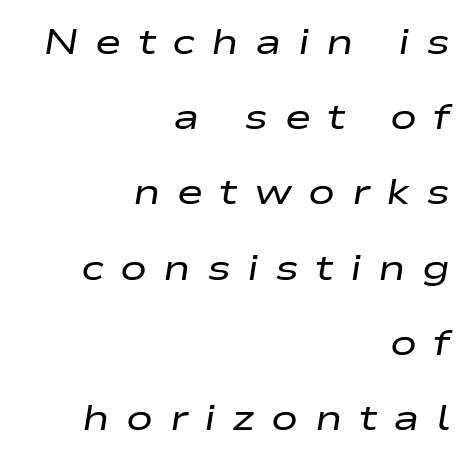
{"italic": "yes", "lean": "right", "slant_degrees": 9, "bold": "no", "weight": "regular", "width": "wide", "stroke_contrast": "low", "x_height": "medium", "monospaced": "no", "underline": "no", "align": "right", "line_spacing": "loose", "line_spacing_ratio": 2.09, "letter_spacing": "wide", "letter_spacing_em": 0.45, "glyph_px": 36}
